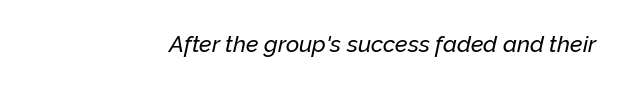
Q: Is the text italic (slanted)? A: Yes, it leans right by about 12 degrees.
Q: Is the text underlined? A: No.
Q: Is the spacing between letters normal or unusually wide? A: Normal.
